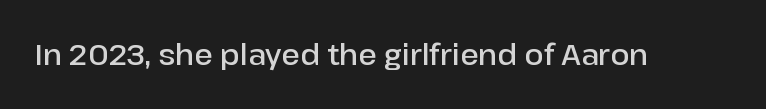
Q: Is the text bold? A: Semi-bold.
Q: Is the text italic (slanted)? A: No, it is upright.
Q: Is the typeface a serif or a sans-serif typeface? A: Sans-serif.
Q: Is the text underlined? A: No.
Q: Is the spacing between letters normal or unusually wide? A: Normal.
Q: Width (condensed, normal, or wide)? A: Normal.
Q: Stroke contrast? A: Low.
Q: x-height? A: Medium.
Q: Monospaced? A: No.
